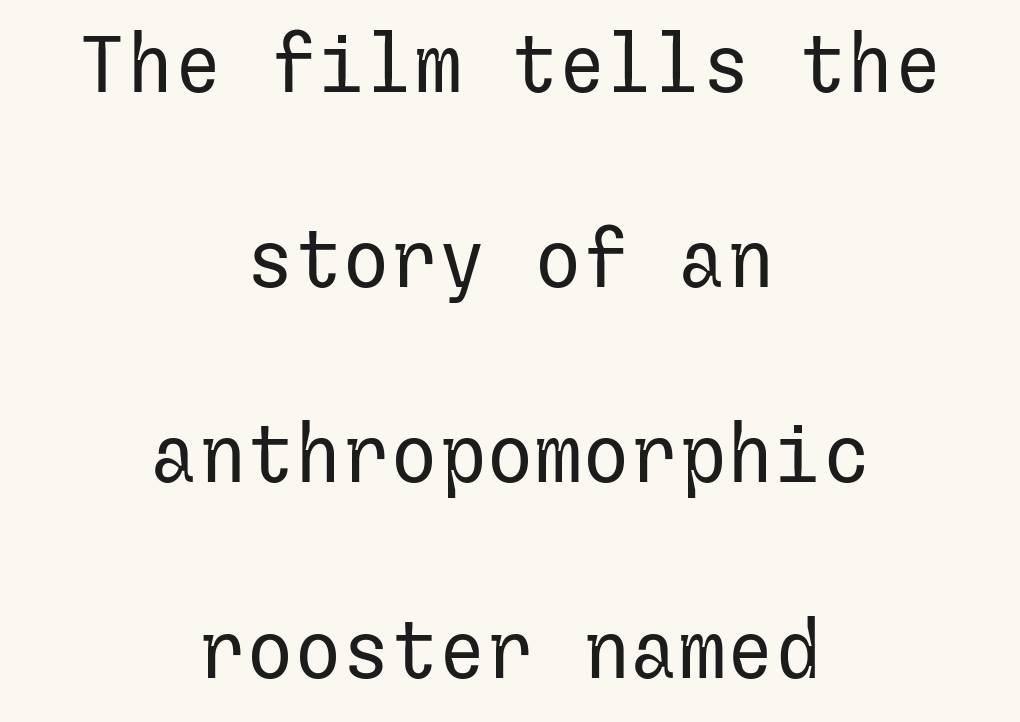
{"serif": "no", "italic": "no", "bold": "no", "weight": "regular", "width": "normal", "stroke_contrast": "low", "x_height": "medium", "underline": "no", "align": "center", "line_spacing": "loose", "line_spacing_ratio": 2.44, "letter_spacing": "normal", "letter_spacing_em": 0.0, "glyph_px": 80}
